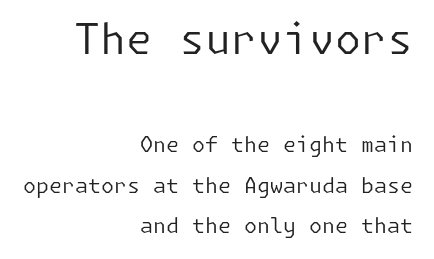
{"serif": "no", "italic": "no", "bold": "no", "weight": "regular", "width": "normal", "stroke_contrast": "low", "x_height": "medium", "underline": "no", "align": "right", "line_spacing": "loose", "line_spacing_ratio": 1.92, "letter_spacing": "normal", "letter_spacing_em": 0.0, "larger_block": "first", "size_ratio": 2.0, "glyph_px": 42}
